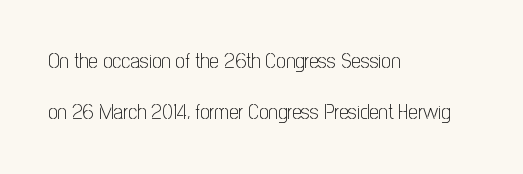
The specimen omits any rule beneath the text block's lines. The letterforms sit at book weight or below. Horizontally, the lines are justified to the leading edge only. Style check: upright. The space between consecutive lines is lavish. Nothing unusual about the tracking: characters are spaced as the font intends.
